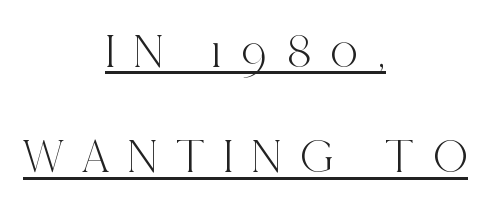
Q: Is the text italic (slanted)? A: No, it is upright.
Q: Is the typeface a serif or a sans-serif typeface? A: Serif.
Q: Is the text underlined? A: Yes.
Q: How is the paragraph aligned? A: Centered.
Q: Is the spacing between letters normal or unusually wide? A: Unusually wide.
Q: Is the spacing between lines tight, normal or loose? A: Loose.
Q: Width (condensed, normal, or wide)? A: Condensed.
Q: x-height? A: Large.
Q: Monospaced? A: No.
